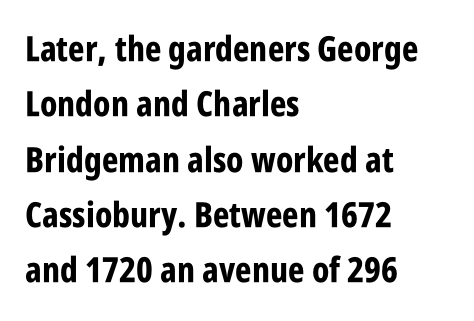
Q: Is the text bold? A: Yes.
Q: Is the text italic (slanted)? A: No, it is upright.
Q: Is the typeface a serif or a sans-serif typeface? A: Sans-serif.
Q: Is the text underlined? A: No.
Q: How is the paragraph aligned? A: Left-aligned.
Q: Is the spacing between letters normal or unusually wide? A: Normal.
Q: Is the spacing between lines tight, normal or loose? A: Normal.
Q: Width (condensed, normal, or wide)? A: Condensed.
Q: Stroke contrast? A: Low.
Q: x-height? A: Large.
Q: Monospaced? A: No.
